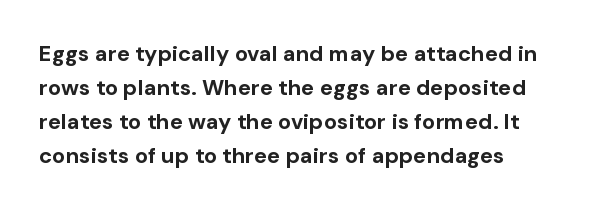
Underlining? Definitely not there. The vertical gap from one line to the next is medium. Glyph-to-glyph distance matches everyday printed text. Italic? Not at all — the glyphs are vertical. Weight check: bold — yes, fully.
